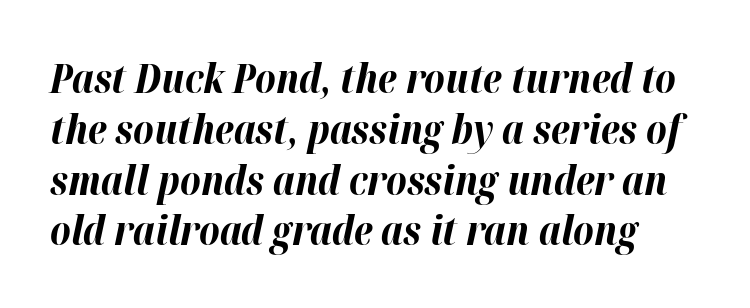
Each letter keeps its own natural width here, so spacing adapts to shape. Underlining? Definitely not there. This rendering leaves character spacing at its baseline value. Line spacing here is normal.
